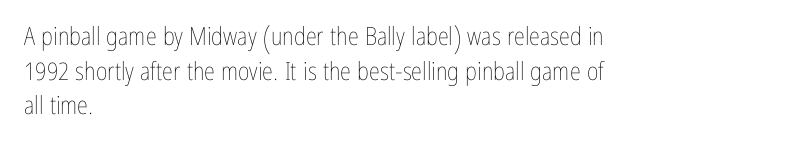
{"italic": "no", "bold": "no", "underline": "no", "align": "left", "line_spacing": "normal", "line_spacing_ratio": 1.39, "letter_spacing": "normal", "letter_spacing_em": 0.0, "glyph_px": 25}
